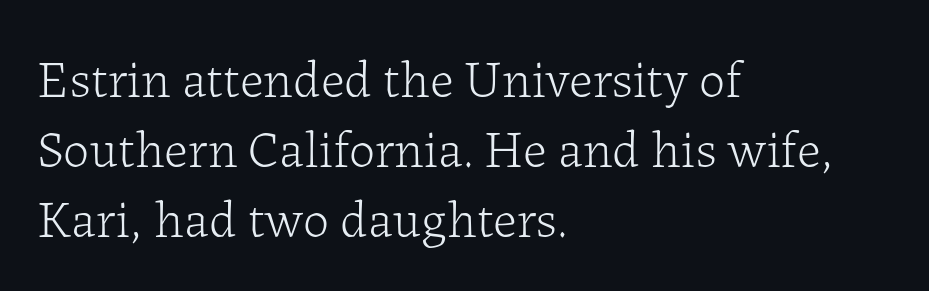
The image shows 52 px light serif type, upright; set left-aligned, normal line spacing (1.35x), normal letter spacing, not underlined; low stroke contrast and a medium x-height.
